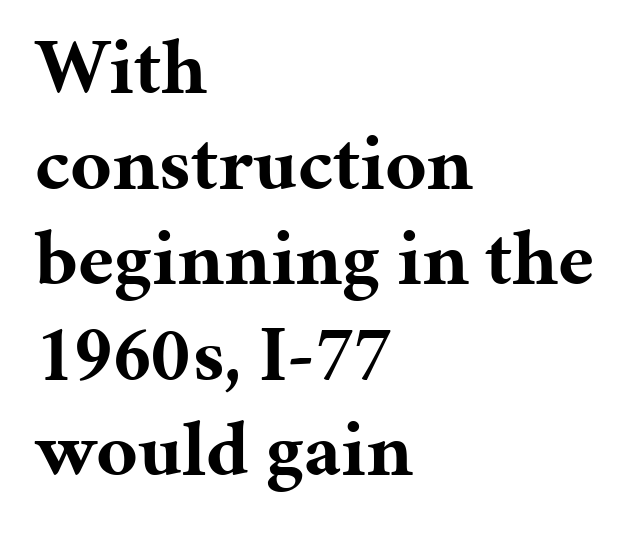
The image shows 79 px bold serif type, upright; set left-aligned, line spacing 1.21x, normal letter spacing, not underlined; medium stroke contrast and a medium x-height.
